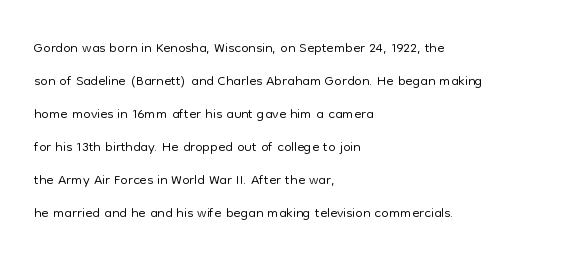
The image shows 21 px text type, upright; set left-aligned, normal line spacing (1.57x), normal letter spacing, not underlined.
